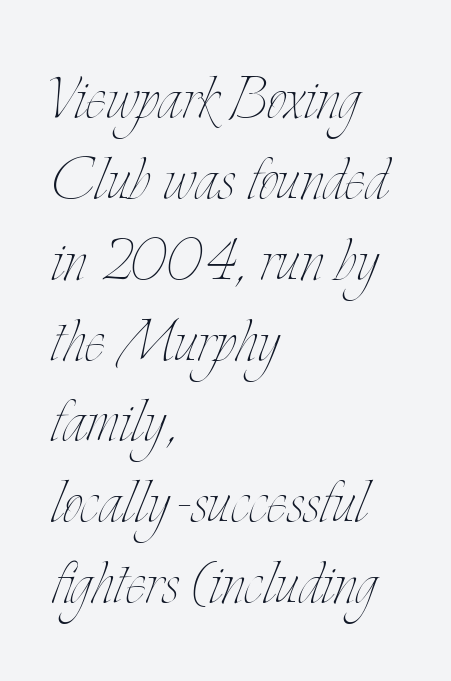
Horizontal alignment here is leftward, the default for most running prose. The characters are drawn with everyday or finer stroke widths. The type is set solid horizontally, with unmodified tracking. Only glyphs here, with clear space below each row. A typesetter would call this proportional, since set widths differ per character.
